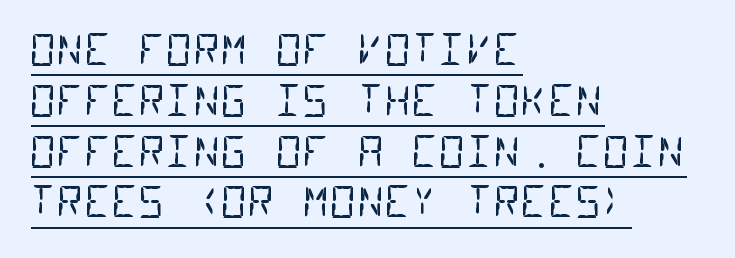
The image shows 42 px regular-weight, condensed sans-serif type, monospaced; set left-aligned, line spacing 1.21x, normal letter spacing, underlined; low stroke contrast and a large x-height.
